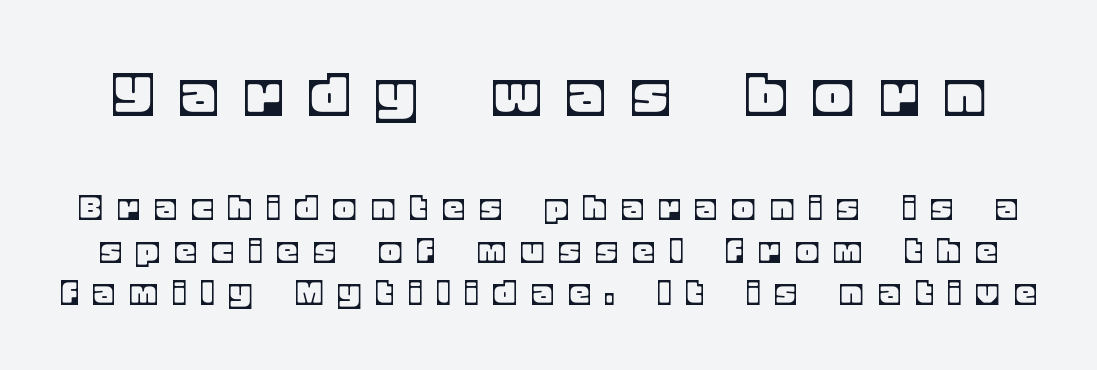
{"italic": "no", "width": "normal", "x_height": "large", "monospaced": "no", "underline": "no", "line_spacing": "tight", "line_spacing_ratio": 1.07, "letter_spacing": "wide", "letter_spacing_em": 0.43, "larger_block": "first", "size_ratio": 1.75, "glyph_px": 70}
